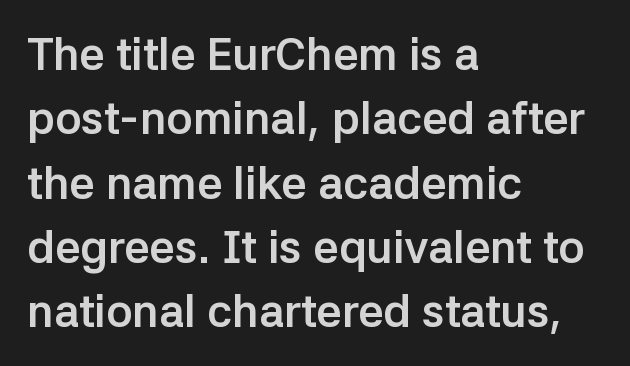
The image shows 45 px semibold sans-serif type, upright; set left-aligned, normal line spacing (1.43x), normal letter spacing, not underlined; low stroke contrast and a medium x-height.
